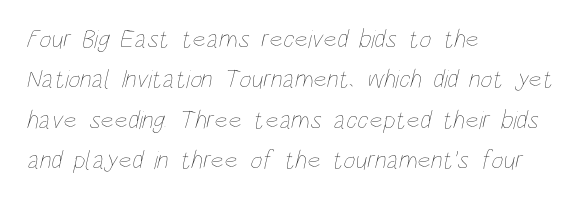
Beneath every word, the page is bare. Notice how descenders clear the ascenders below comfortably — that's standard leading. Reading down the block, your eye returns to a fixed left position each line. Think standard paragraph weight, or any step lighter than that. The tracking reads as untouched default to a designer's eye.
